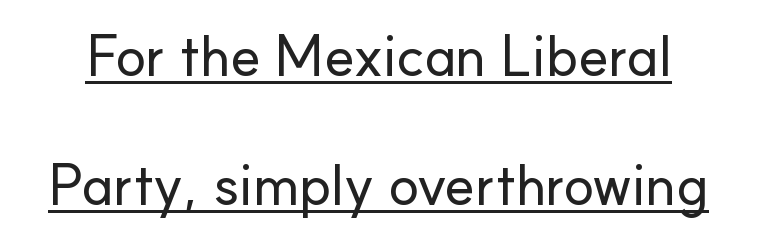
Q: Is the text italic (slanted)? A: No, it is upright.
Q: Is the typeface a serif or a sans-serif typeface? A: Sans-serif.
Q: Is the text underlined? A: Yes.
Q: Is the spacing between letters normal or unusually wide? A: Normal.
Q: Is the spacing between lines tight, normal or loose? A: Loose.
Q: Width (condensed, normal, or wide)? A: Normal.
Q: Stroke contrast? A: Low.
Q: x-height? A: Small.
Q: Monospaced? A: No.
